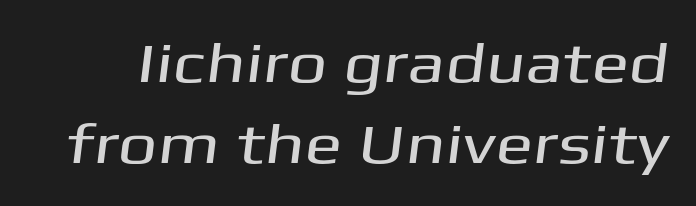
{"serif": "no", "width": "wide", "stroke_contrast": "medium", "x_height": "medium", "monospaced": "no", "underline": "no", "line_spacing": "normal", "line_spacing_ratio": 1.45, "letter_spacing": "normal", "letter_spacing_em": 0.0, "glyph_px": 56}
